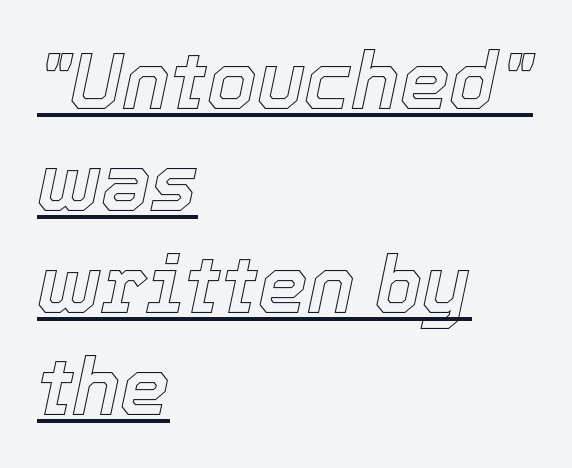
The image shows 79 px text type, italic (leaning right); set left-aligned, normal line spacing (1.29x), normal letter spacing, underlined; a medium x-height.
